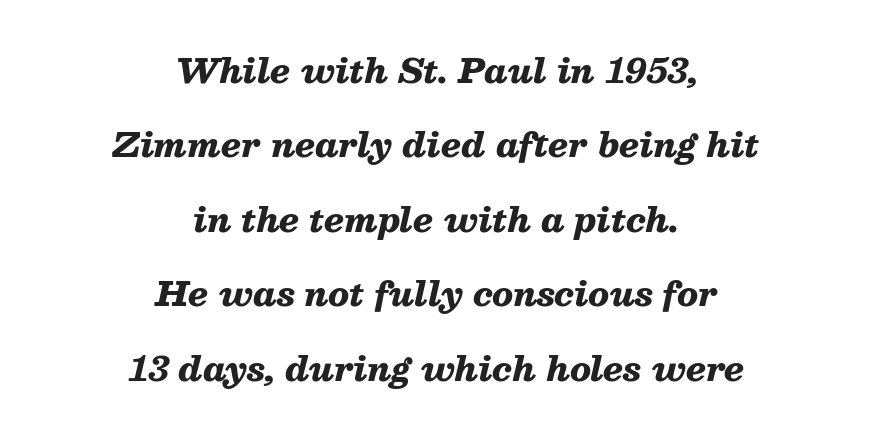
The rendering keeps characters at their native spacing. Bare-footed words on every line. Every row of glyphs is offset so its center matches the block's center. The face used here has a pronounced slope to its letters.
